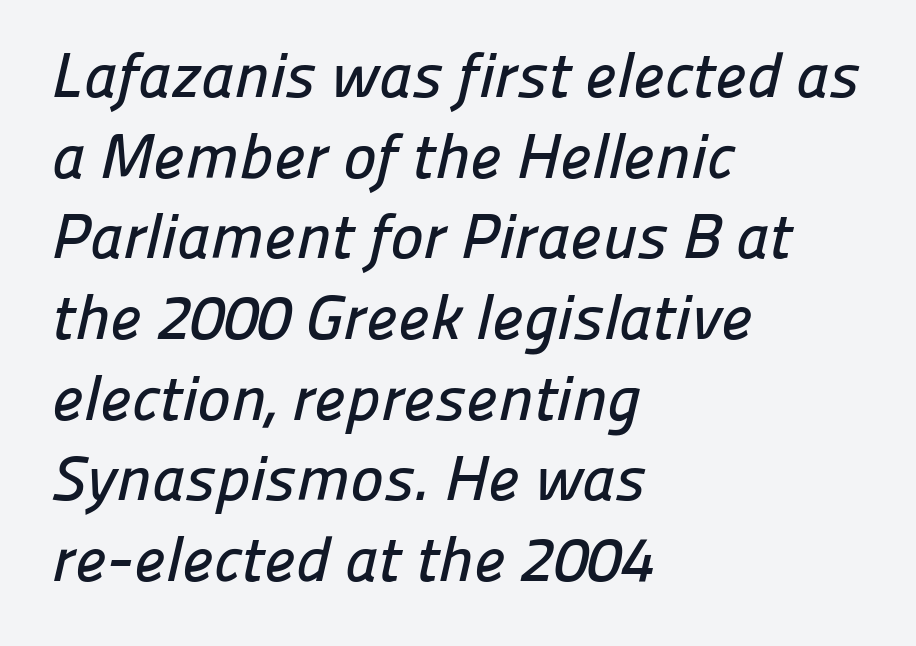
Q: Is the typeface a serif or a sans-serif typeface? A: Sans-serif.
Q: Is the text underlined? A: No.
Q: How is the paragraph aligned? A: Left-aligned.
Q: Is the spacing between letters normal or unusually wide? A: Normal.
Q: Is the spacing between lines tight, normal or loose? A: Normal.
Q: Width (condensed, normal, or wide)? A: Normal.
Q: Stroke contrast? A: Low.
Q: x-height? A: Medium.
Q: Monospaced? A: No.
